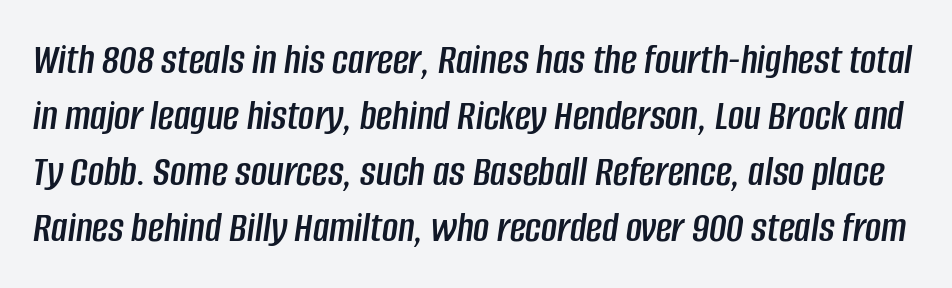
Q: Is the text italic (slanted)? A: Yes, it leans right by about 8 degrees.
Q: Is the text underlined? A: No.
Q: Is the spacing between letters normal or unusually wide? A: Normal.
Q: Is the spacing between lines tight, normal or loose? A: Normal.
Q: Width (condensed, normal, or wide)? A: Condensed.
Q: Stroke contrast? A: Low.
Q: x-height? A: Large.
Q: Monospaced? A: No.
